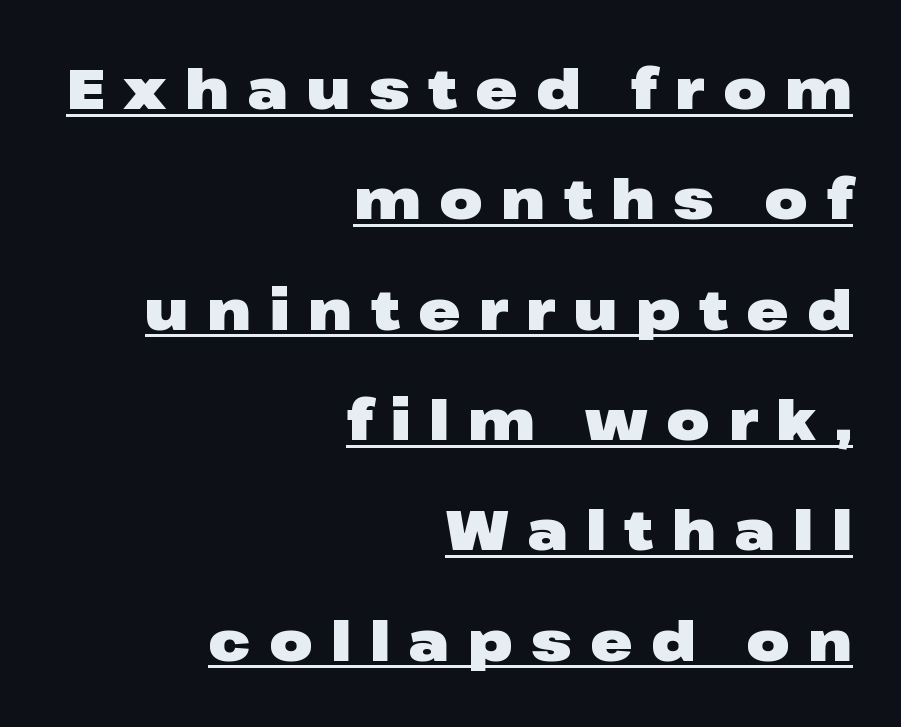
The image shows 56 px heavy, wide sans-serif type, upright; set right-aligned, loose line spacing (1.97x), unusually wide letter spacing (+0.33 em), underlined; low stroke contrast and a medium x-height.
